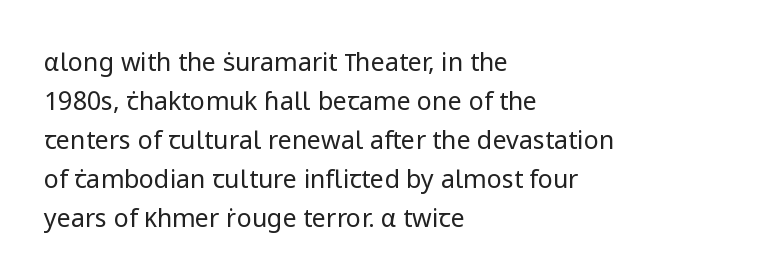
The image shows 25 px text type, upright; set left-aligned, normal line spacing (1.56x), normal letter spacing, not underlined.
